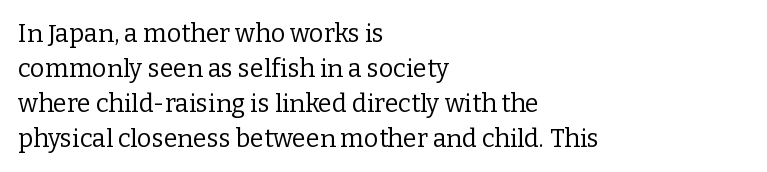
{"italic": "no", "bold": "no", "underline": "no", "align": "left", "line_spacing": "normal", "line_spacing_ratio": 1.4, "letter_spacing": "normal", "letter_spacing_em": 0.0, "glyph_px": 25}
